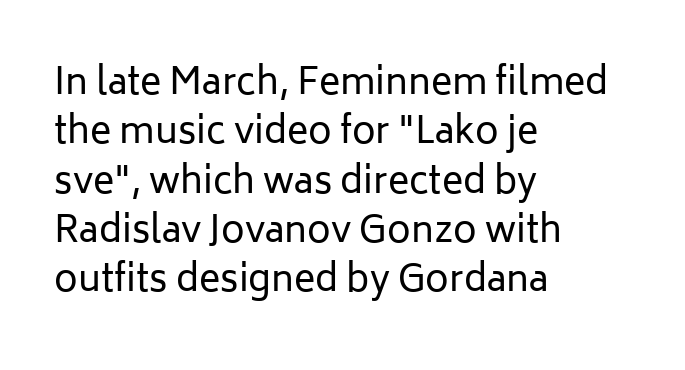
The image shows 36 px regular-weight sans-serif type, upright; set left-aligned, normal line spacing (1.37x), normal letter spacing, not underlined; low stroke contrast and a medium x-height.
